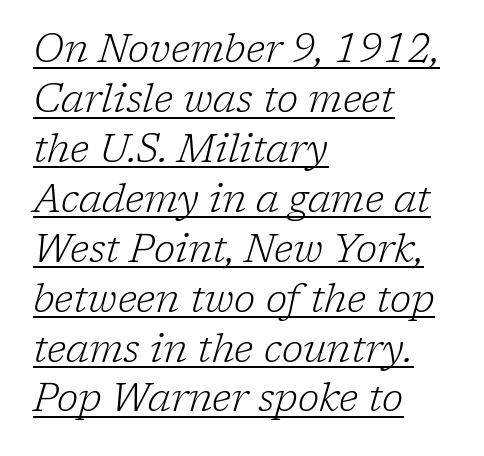
The image shows 39 px light serif type, italic (leaning right); set left-aligned, normal line spacing (1.28x), normal letter spacing, underlined; low stroke contrast and a medium x-height.
